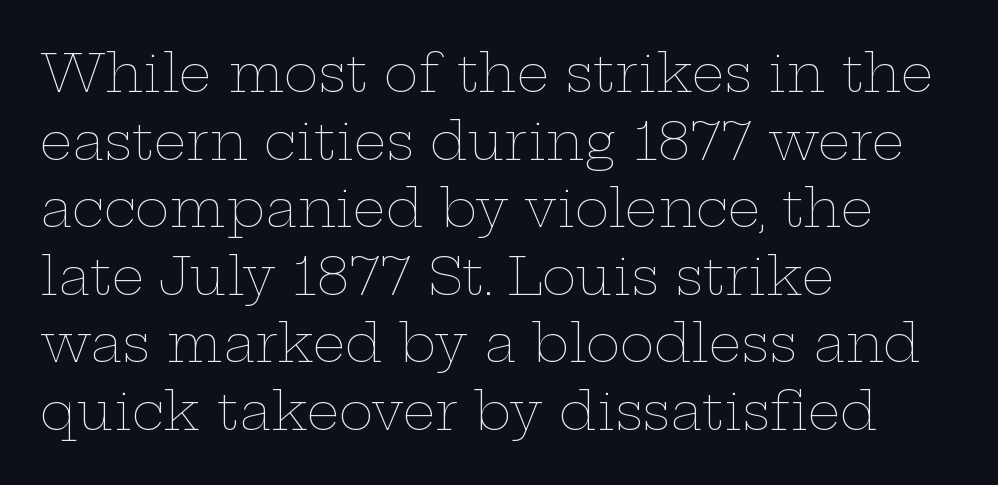
Q: Is the text bold? A: No.
Q: Is the text italic (slanted)? A: No, it is upright.
Q: Is the text underlined? A: No.
Q: How is the paragraph aligned? A: Left-aligned.
Q: Is the spacing between letters normal or unusually wide? A: Normal.
Q: Is the spacing between lines tight, normal or loose? A: Normal.
Q: Width (condensed, normal, or wide)? A: Wide.
Q: Stroke contrast? A: Low.
Q: x-height? A: Medium.
Q: Monospaced? A: No.
